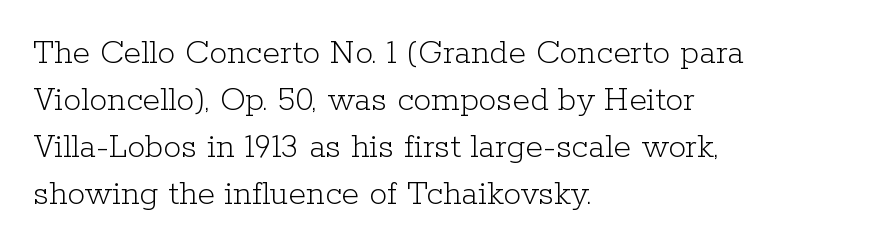
{"serif": "yes", "italic": "no", "bold": "no", "weight": "light", "width": "normal", "stroke_contrast": "low", "x_height": "medium", "monospaced": "no", "underline": "no", "align": "left", "line_spacing": "normal", "line_spacing_ratio": 1.31, "letter_spacing": "normal", "letter_spacing_em": 0.0, "glyph_px": 36}
